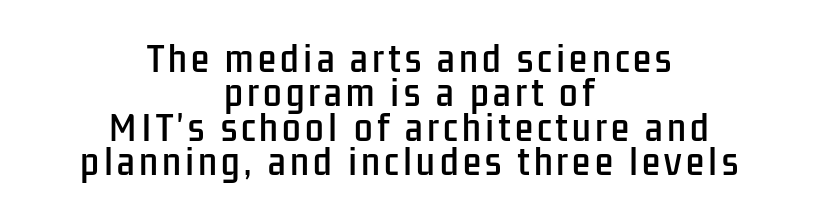
{"serif": "no", "italic": "no", "width": "condensed", "stroke_contrast": "low", "x_height": "medium", "monospaced": "no", "underline": "no", "align": "center", "line_spacing": "tight", "line_spacing_ratio": 1.04, "glyph_px": 33}
